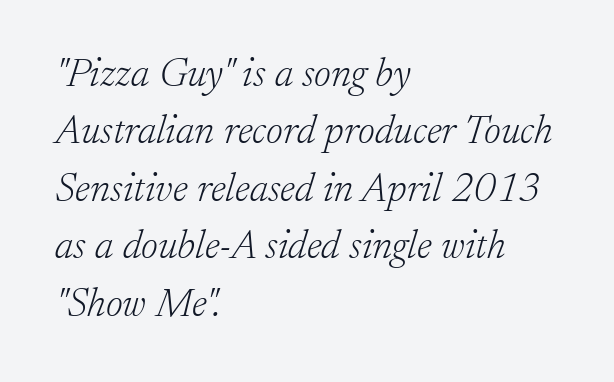
{"serif": "yes", "italic": "yes", "lean": "right", "slant_degrees": 17, "bold": "no", "weight": "light", "width": "normal", "stroke_contrast": "low", "x_height": "small", "monospaced": "no", "underline": "no", "align": "left", "line_spacing": "normal", "line_spacing_ratio": 1.4, "letter_spacing": "normal", "letter_spacing_em": 0.0, "glyph_px": 41}
